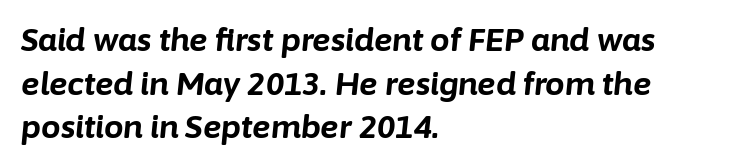
The image shows 31 px bold type, italic (leaning right); set left-aligned, normal line spacing (1.41x), normal letter spacing, not underlined; low stroke contrast and a medium x-height.
